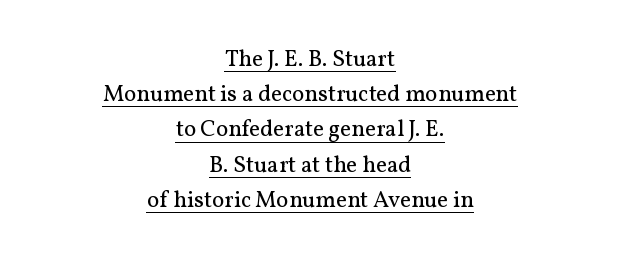
Q: Is the text bold? A: No.
Q: Is the text italic (slanted)? A: No, it is upright.
Q: Is the text underlined? A: Yes.
Q: How is the paragraph aligned? A: Centered.
Q: Is the spacing between letters normal or unusually wide? A: Normal.
Q: Is the spacing between lines tight, normal or loose? A: Normal.
